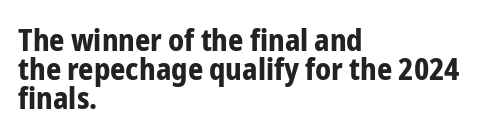
Left-aligned paragraph, ragged on the right. The designer went with a sans here, leaving each stem footless. The lettering stays uniformly vertical, giving the passage a roman look. The space beneath each line is pristine and unruled. On the weight axis this lands at bold, roughly 700.
